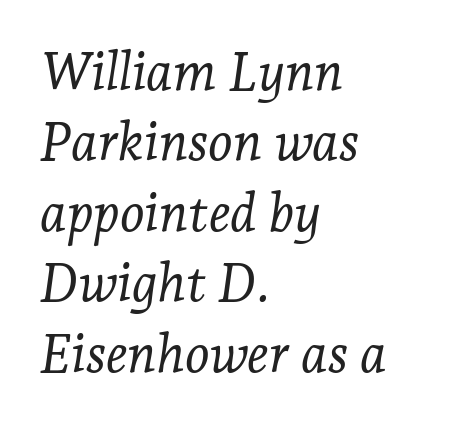
The passage shown is not bold in any degree. Quick note: interline space is typical. The typography opts for an oblique posture over an upright one. The letters sit at their default tracking, neither squeezed nor spread.
